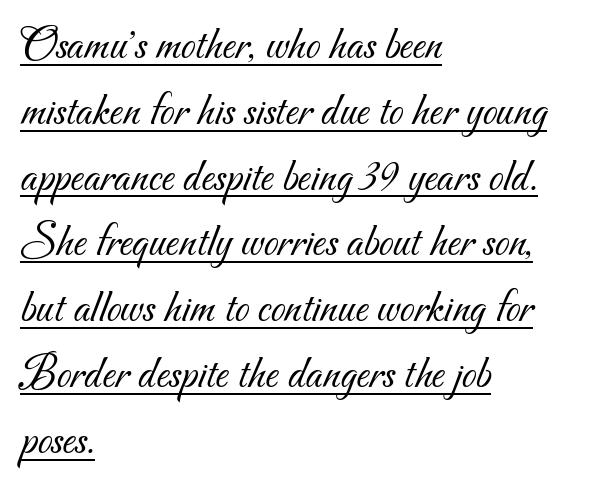
Q: Is the text bold? A: No.
Q: Is the typeface a serif or a sans-serif typeface? A: Sans-serif.
Q: Is the text underlined? A: Yes.
Q: How is the paragraph aligned? A: Left-aligned.
Q: Is the spacing between letters normal or unusually wide? A: Normal.
Q: Is the spacing between lines tight, normal or loose? A: Normal.
Q: Width (condensed, normal, or wide)? A: Normal.
Q: Stroke contrast? A: Medium.
Q: x-height? A: Small.
Q: Monospaced? A: No.
